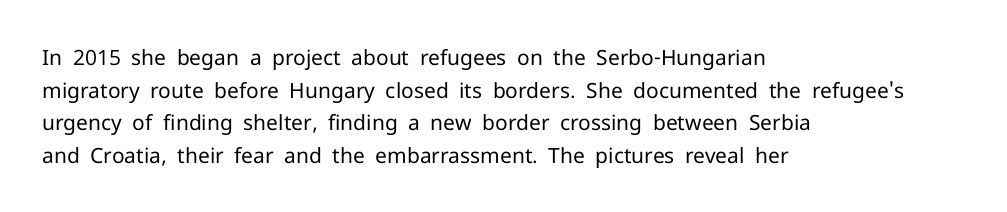
The image shows 21 px text type, upright; set left-aligned, normal line spacing (1.55x), normal letter spacing, not underlined.
